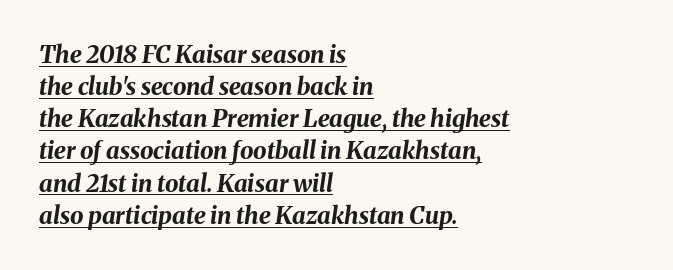
Q: Is the text bold? A: Yes.
Q: Is the text italic (slanted)? A: Yes, it leans right by about 8 degrees.
Q: Is the text underlined? A: Yes.
Q: How is the paragraph aligned? A: Left-aligned.
Q: Is the spacing between letters normal or unusually wide? A: Normal.
Q: Is the spacing between lines tight, normal or loose? A: Normal.
